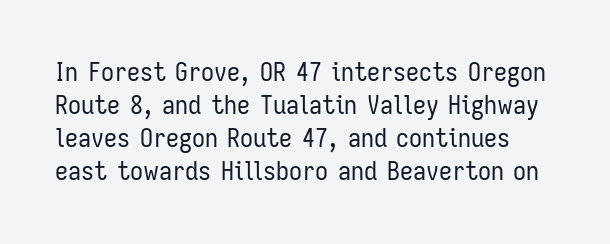
{"italic": "no", "bold": "no", "underline": "no", "line_spacing": "normal", "line_spacing_ratio": 1.27, "letter_spacing": "normal", "letter_spacing_em": 0.0, "glyph_px": 26}
